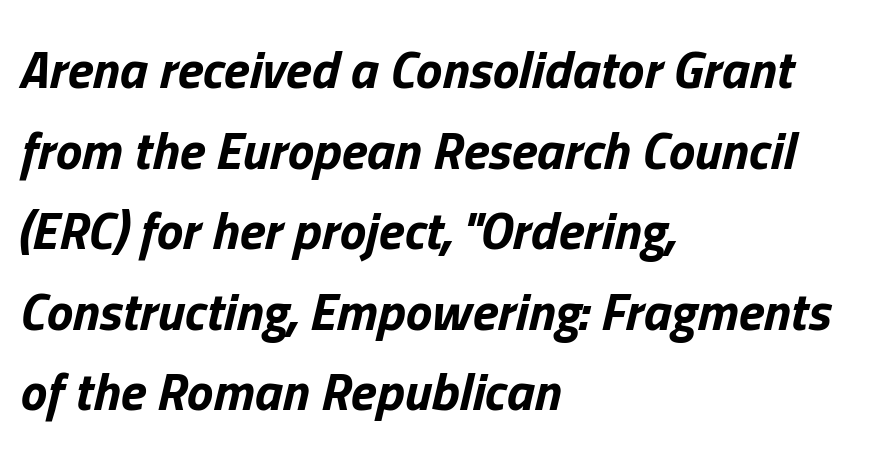
Q: Is the text bold? A: Yes.
Q: Is the text italic (slanted)? A: Yes, it leans right by about 13 degrees.
Q: Is the text underlined? A: No.
Q: How is the paragraph aligned? A: Left-aligned.
Q: Is the spacing between letters normal or unusually wide? A: Normal.
Q: Is the spacing between lines tight, normal or loose? A: Normal.
Q: Width (condensed, normal, or wide)? A: Normal.
Q: Stroke contrast? A: Low.
Q: x-height? A: Medium.
Q: Monospaced? A: No.
